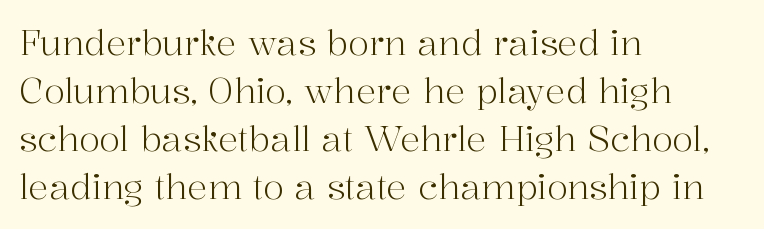
Q: Is the text bold? A: No.
Q: Is the text italic (slanted)? A: No, it is upright.
Q: Is the typeface a serif or a sans-serif typeface? A: Serif.
Q: Is the text underlined? A: No.
Q: How is the paragraph aligned? A: Left-aligned.
Q: Is the spacing between letters normal or unusually wide? A: Normal.
Q: Is the spacing between lines tight, normal or loose? A: Normal.
Q: Width (condensed, normal, or wide)? A: Normal.
Q: Stroke contrast? A: High.
Q: x-height? A: Medium.
Q: Monospaced? A: No.
